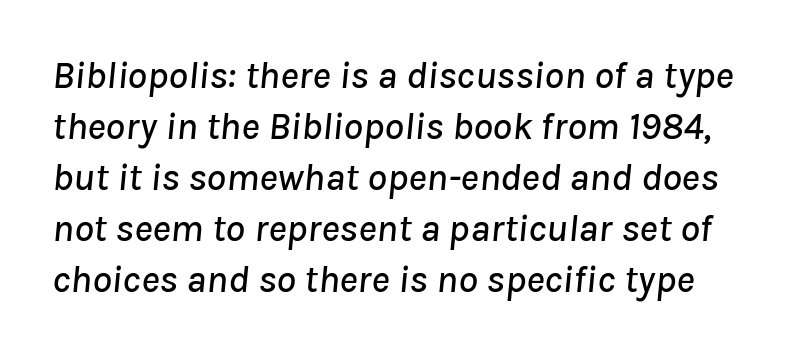
The image shows 39 px text type, italic (leaning right); set normal line spacing (1.31x), normal letter spacing, not underlined; low stroke contrast and a medium x-height.
